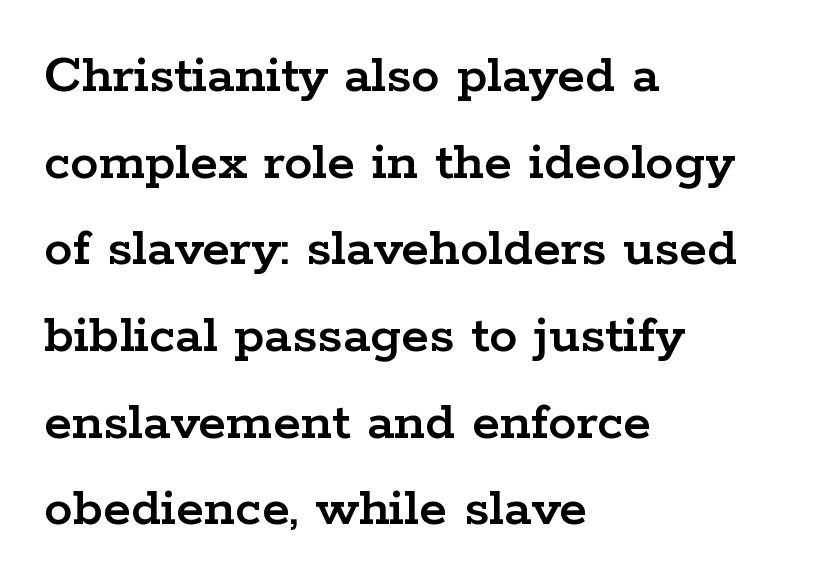
Q: Is the text italic (slanted)? A: No, it is upright.
Q: Is the typeface a serif or a sans-serif typeface? A: Serif.
Q: Is the text underlined? A: No.
Q: How is the paragraph aligned? A: Left-aligned.
Q: Is the spacing between letters normal or unusually wide? A: Normal.
Q: Is the spacing between lines tight, normal or loose? A: Normal.
Q: Width (condensed, normal, or wide)? A: Wide.
Q: Stroke contrast? A: Low.
Q: x-height? A: Medium.
Q: Monospaced? A: No.
